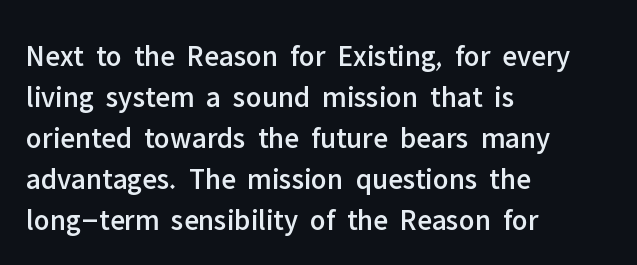
The image shows 30 px sans-serif type, upright; set left-aligned, normal line spacing (1.37x), normal letter spacing, not underlined; low stroke contrast and a medium x-height.
